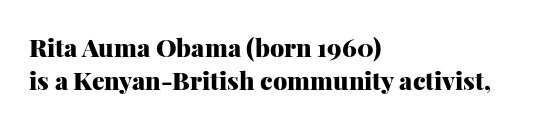
One-word summary of the alignment: left. Compared with an ordinary text face, these strokes are far heavier — a full bold. Interline gaps are of average width in this sample. Letter spacing: default. The baseline area is clear. The letters stand upright; this is a roman face.
